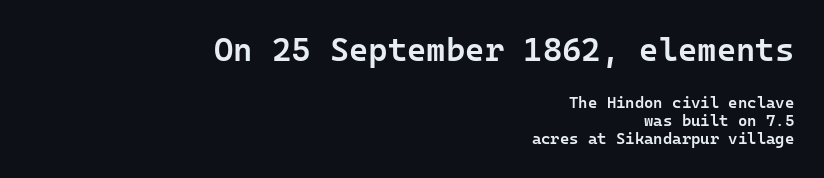
Quick note: interline space is minimal. Typographic density is moderately raised because the face is semibold. Type size steps down from the first block to the second. The gaps between neighbouring characters are ordinary and unremarkable. The designer went with a sans here, leaving each stem footless. Unlike italic type, these characters show no tilt at all.
